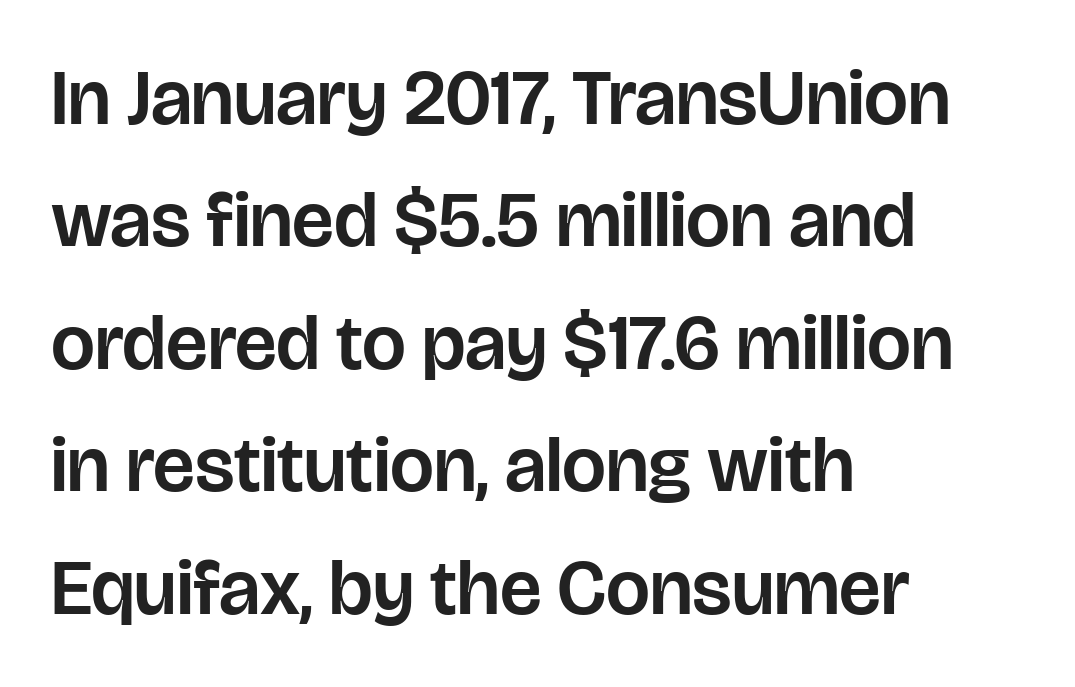
{"serif": "no", "italic": "no", "width": "normal", "stroke_contrast": "low", "x_height": "large", "monospaced": "no", "underline": "no", "align": "left", "line_spacing": "normal", "line_spacing_ratio": 1.57, "letter_spacing": "normal", "letter_spacing_em": 0.0, "glyph_px": 78}
